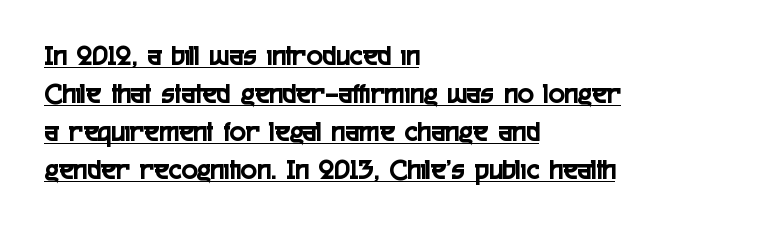
Q: Is the text italic (slanted)? A: No, it is upright.
Q: Is the typeface a serif or a sans-serif typeface? A: Sans-serif.
Q: Is the text underlined? A: Yes.
Q: How is the paragraph aligned? A: Left-aligned.
Q: Is the spacing between letters normal or unusually wide? A: Normal.
Q: Is the spacing between lines tight, normal or loose? A: Normal.
Q: Width (condensed, normal, or wide)? A: Condensed.
Q: x-height? A: Medium.
Q: Monospaced? A: No.
